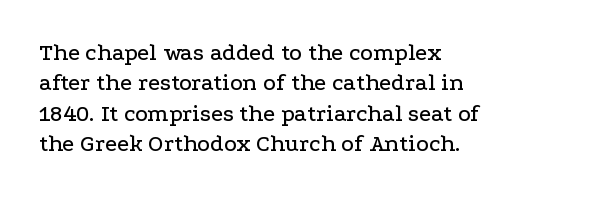
Q: Is the text italic (slanted)? A: No, it is upright.
Q: Is the text underlined? A: No.
Q: How is the paragraph aligned? A: Left-aligned.
Q: Is the spacing between letters normal or unusually wide? A: Normal.
Q: Is the spacing between lines tight, normal or loose? A: Normal.
